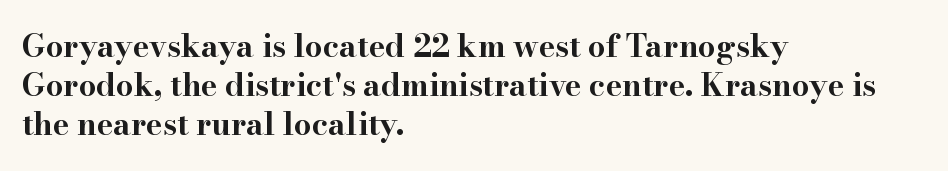
Glyph-to-glyph distance matches everyday printed text. The space directly below the letters is spotless. The glyphs have the mass of a bold cut. Line beginnings align vertically; line endings do not. Spacing verdict: proportional, widths tailored to each character.
